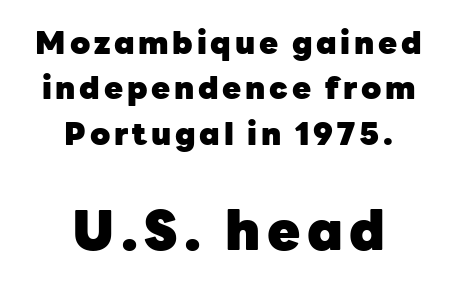
The composition opens small and finishes big. Rendered with straight, roman letterforms. Regular leading. Descenders are the only things crossing below the line. The characters display no serif detailing; their extremities are plain. The lines are quadded center.
